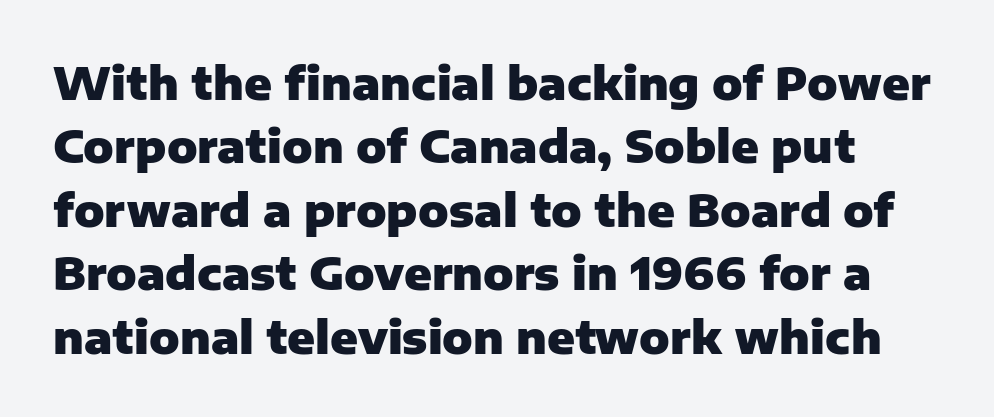
Check the space under the baseline: it is left empty. The font family rendered here belongs to the sans-serif group. Vertically, the passage feels balanced, rows spaced as you'd expect. The face used here is proportionally spaced, like ordinary book or web type. Students, note that the glyphs here touch the page at normal intervals. Every stem runs plumb, perpendicular to the baseline.
